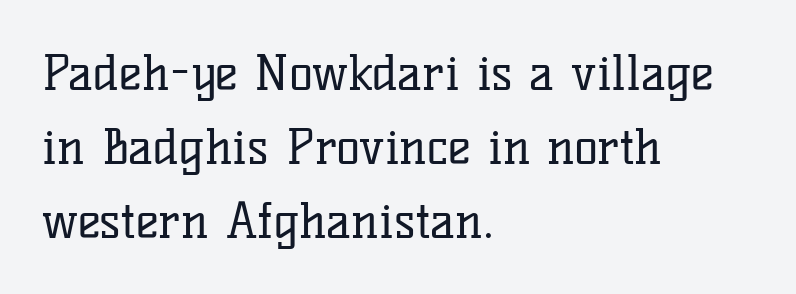
Q: Is the text bold? A: No.
Q: Is the text italic (slanted)? A: No, it is upright.
Q: Is the typeface a serif or a sans-serif typeface? A: Serif.
Q: Is the text underlined? A: No.
Q: How is the paragraph aligned? A: Left-aligned.
Q: Is the spacing between letters normal or unusually wide? A: Normal.
Q: Is the spacing between lines tight, normal or loose? A: Normal.
Q: Width (condensed, normal, or wide)? A: Normal.
Q: Stroke contrast? A: Low.
Q: x-height? A: Medium.
Q: Monospaced? A: No.
